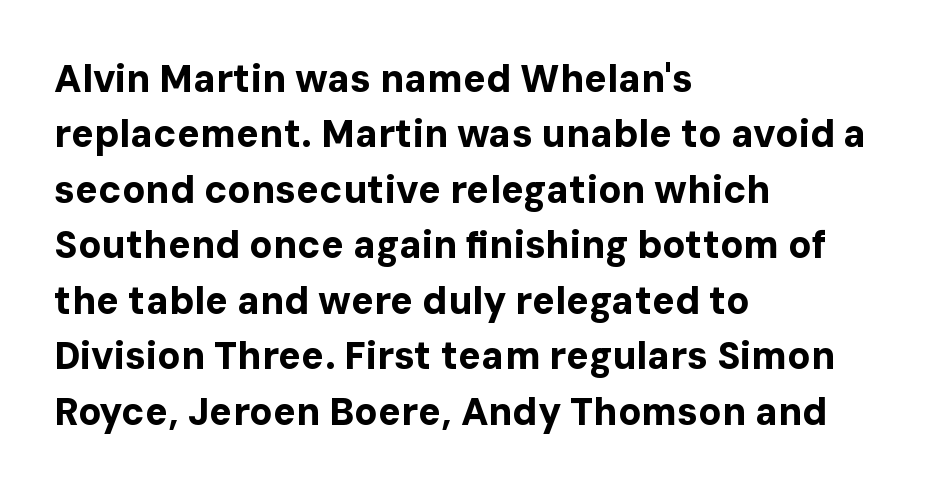
The image shows 38 px bold sans-serif type, upright; set left-aligned, normal line spacing (1.46x), normal letter spacing, not underlined; low stroke contrast and a medium x-height.
